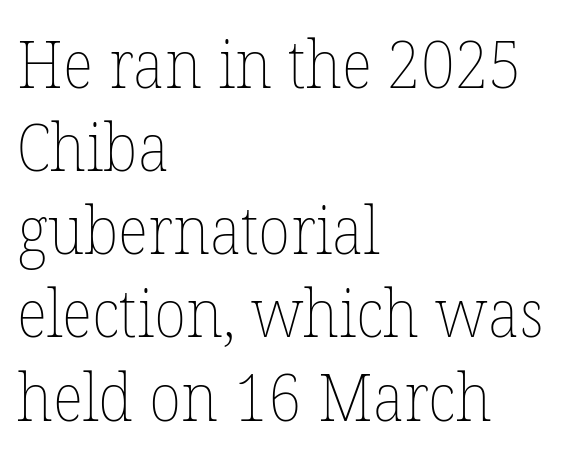
Q: Is the text bold? A: No.
Q: Is the text italic (slanted)? A: No, it is upright.
Q: Is the text underlined? A: No.
Q: How is the paragraph aligned? A: Left-aligned.
Q: Is the spacing between letters normal or unusually wide? A: Normal.
Q: Is the spacing between lines tight, normal or loose? A: Normal.
Q: Width (condensed, normal, or wide)? A: Normal.
Q: Stroke contrast? A: Low.
Q: x-height? A: Medium.
Q: Monospaced? A: No.
